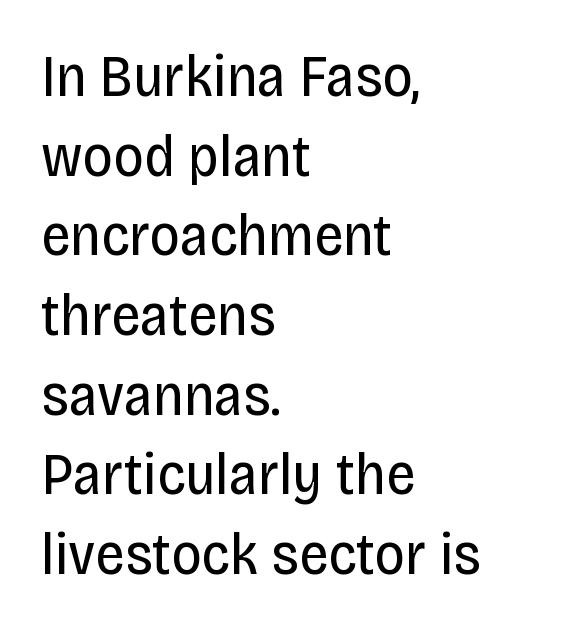
The image shows 59 px regular-weight, condensed sans-serif type, upright; set left-aligned, normal line spacing (1.35x), normal letter spacing, not underlined; low stroke contrast and a large x-height.
